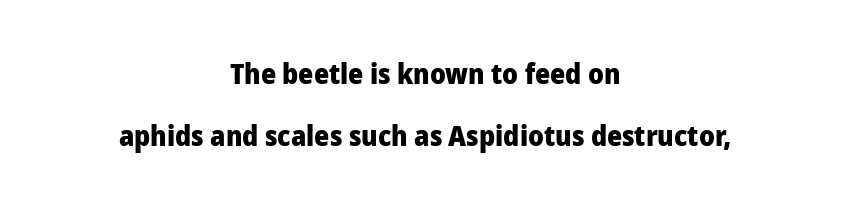
{"serif": "no", "italic": "no", "bold": "yes", "weight": "heavy", "width": "normal", "stroke_contrast": "low", "x_height": "medium", "monospaced": "no", "underline": "no", "align": "center", "line_spacing": "loose", "line_spacing_ratio": 2.14, "letter_spacing": "normal", "letter_spacing_em": 0.0, "glyph_px": 29}
